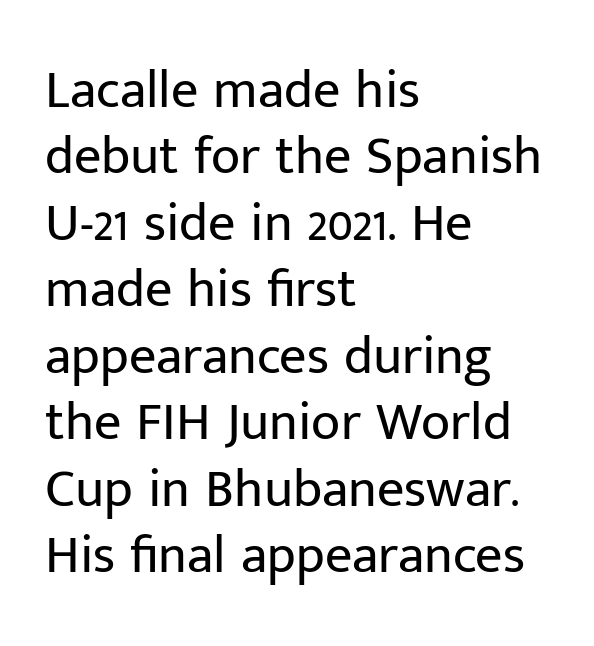
The image shows 54 px regular-weight sans-serif type, upright; set left-aligned, line spacing 1.23x, normal letter spacing, not underlined; low stroke contrast and a medium x-height.
